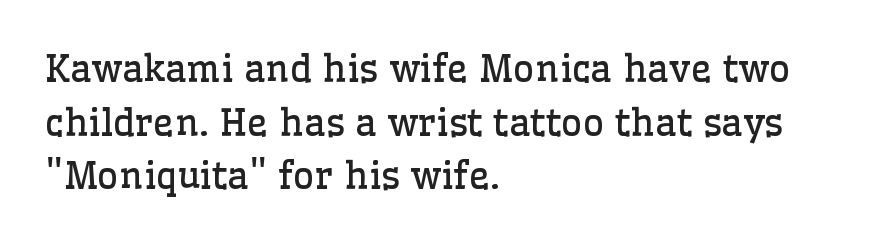
Q: Is the text bold? A: No.
Q: Is the text italic (slanted)? A: No, it is upright.
Q: Is the typeface a serif or a sans-serif typeface? A: Serif.
Q: Is the text underlined? A: No.
Q: How is the paragraph aligned? A: Left-aligned.
Q: Is the spacing between letters normal or unusually wide? A: Normal.
Q: Is the spacing between lines tight, normal or loose? A: Normal.
Q: Width (condensed, normal, or wide)? A: Normal.
Q: Stroke contrast? A: Low.
Q: x-height? A: Medium.
Q: Monospaced? A: No.
